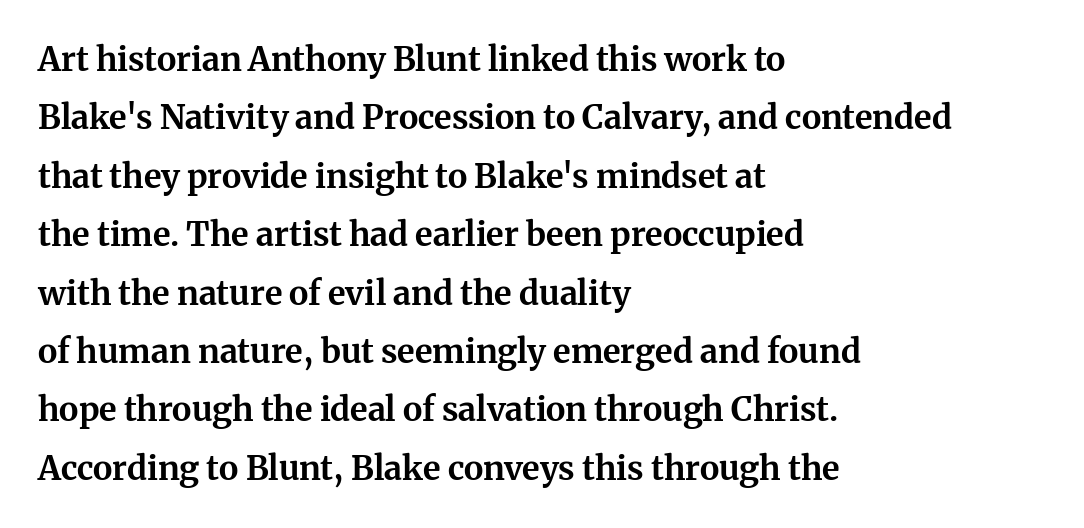
The image shows 33 px bold serif type, upright; set left-aligned, line spacing 1.77x, normal letter spacing, not underlined; medium stroke contrast and a medium x-height.
